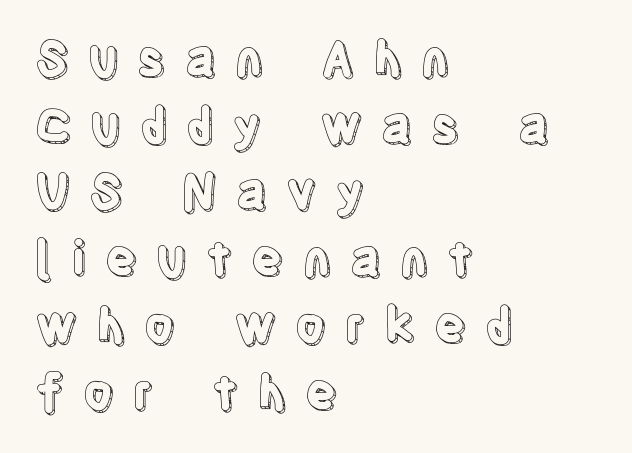
{"italic": "no", "width": "condensed", "x_height": "large", "monospaced": "no", "underline": "no", "align": "left", "line_spacing": "normal", "line_spacing_ratio": 1.39, "letter_spacing": "wide", "letter_spacing_em": 0.38, "glyph_px": 48}
